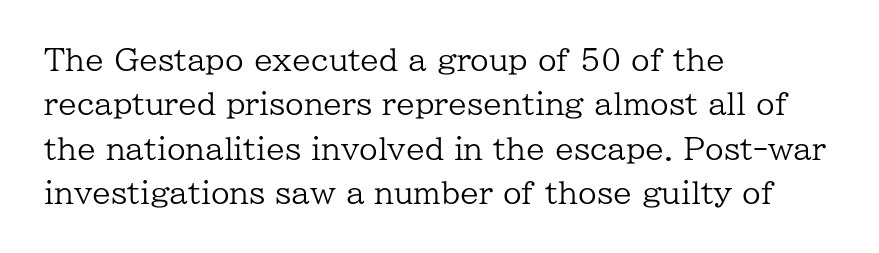
These lines stack with their left ends in a neat column. Rendered with straight, roman letterforms. A typesetter would label this face a serif. The lines sit at an ordinary, default distance from one another. Any mark beneath the type? The region is blank.
